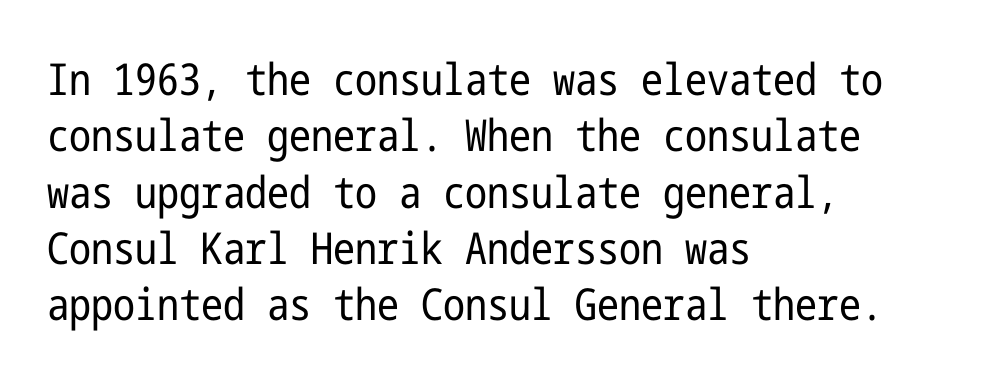
The image shows 44 px regular-weight, condensed sans-serif type, upright; set left-aligned, normal line spacing (1.28x), normal letter spacing, not underlined; low stroke contrast and a medium x-height.
